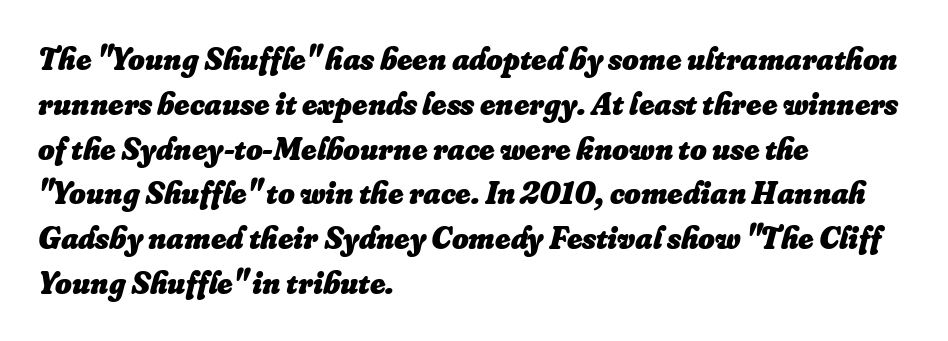
The image shows 32 px heavy type, italic (leaning right); set left-aligned, normal line spacing (1.4x), normal letter spacing, not underlined; low stroke contrast and a small x-height.
